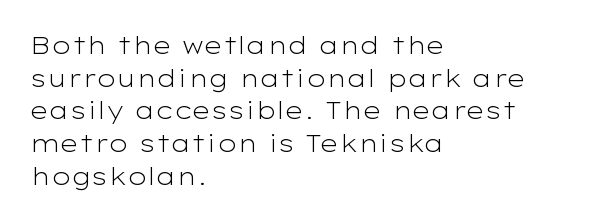
The image shows 24 px text type, upright; set left-aligned, normal line spacing (1.36x), normal letter spacing, not underlined.
